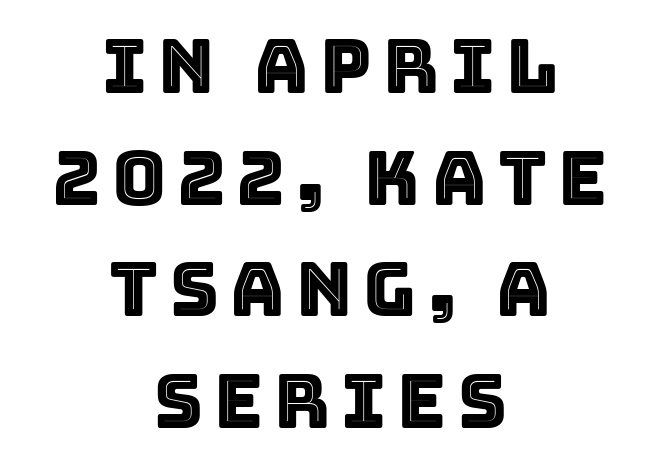
{"italic": "no", "width": "normal", "x_height": "large", "monospaced": "no", "underline": "no", "align": "center", "line_spacing": "normal", "line_spacing_ratio": 1.49, "glyph_px": 75}
